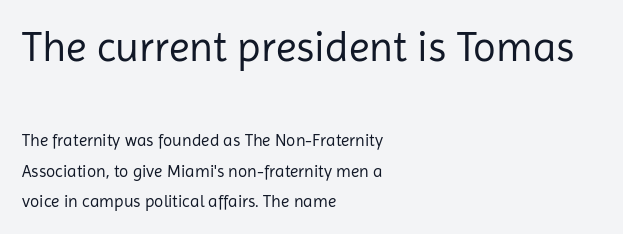
Style check: upright. The initial chunk of copy outweighs the following chunk in type size. Plain, unruled lines of type. A light-to-regular cut is what we see here. Varying glyph widths throughout — classic text-font behaviour.
